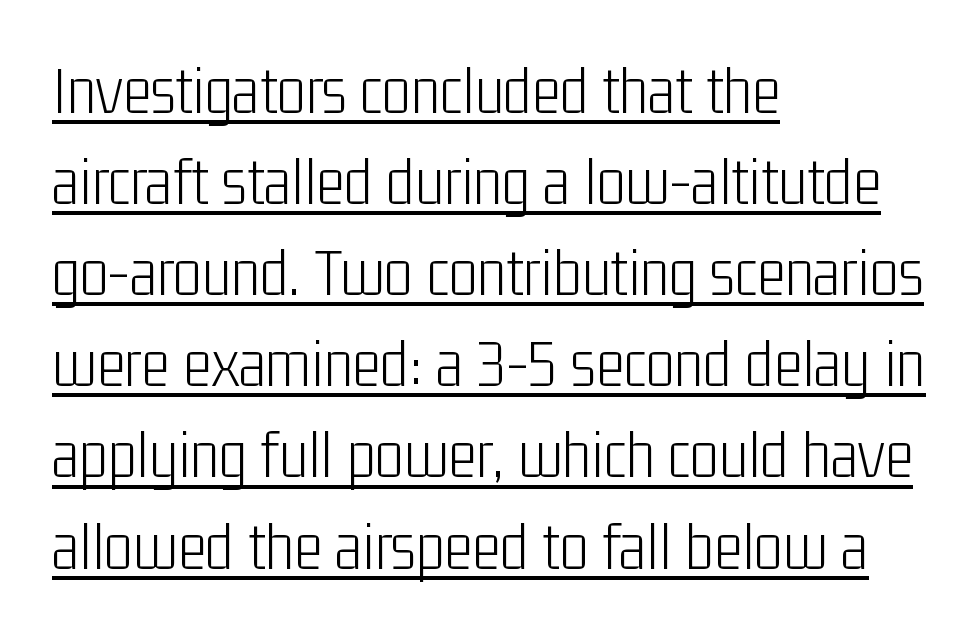
Stroke thickness stays within the range of a standard reading face or lighter. One glance says typical: line gaps are just what's usual. A sans-serif font was chosen for this passage. Proportional: the letters do not fall into vertical columns. A typesetter would call this zero additional tracking. The specimen includes a rule beneath the text block's lines.
